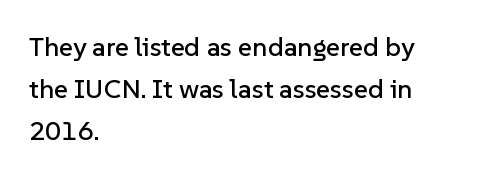
Q: Is the text italic (slanted)? A: No, it is upright.
Q: Is the text underlined? A: No.
Q: How is the paragraph aligned? A: Left-aligned.
Q: Is the spacing between letters normal or unusually wide? A: Normal.
Q: Is the spacing between lines tight, normal or loose? A: Normal.
